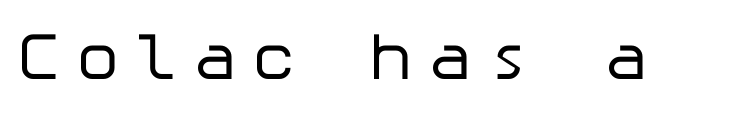
{"serif": "no", "italic": "no", "bold": "no", "weight": "regular", "width": "normal", "stroke_contrast": "low", "x_height": "medium", "underline": "no", "letter_spacing": "wide", "letter_spacing_em": 0.21, "glyph_px": 67}
